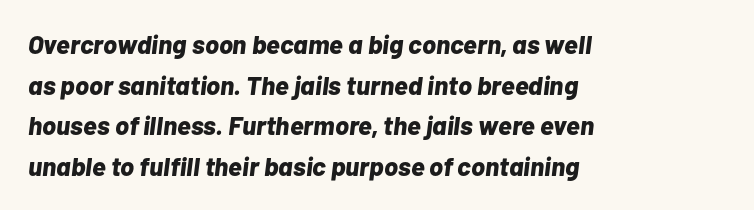
{"italic": "yes", "lean": "right", "slant_degrees": 7, "bold": "yes", "underline": "no", "align": "left", "line_spacing": "normal", "line_spacing_ratio": 1.56, "letter_spacing": "normal", "letter_spacing_em": 0.0, "glyph_px": 26}
